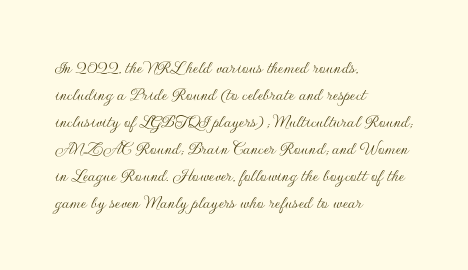
Q: Is the text bold? A: No.
Q: Is the text italic (slanted)? A: Yes.
Q: Is the text underlined? A: No.
Q: How is the paragraph aligned? A: Left-aligned.
Q: Is the spacing between letters normal or unusually wide? A: Normal.
Q: Is the spacing between lines tight, normal or loose? A: Normal.
